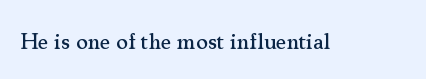
Q: Is the text italic (slanted)? A: No, it is upright.
Q: Is the text underlined? A: No.
Q: Is the spacing between letters normal or unusually wide? A: Normal.
